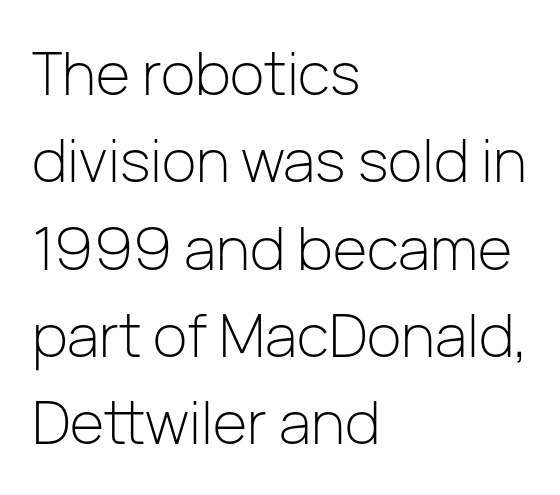
The image shows 59 px light sans-serif type, upright; set left-aligned, normal line spacing (1.48x), normal letter spacing, not underlined; low stroke contrast and a medium x-height.
